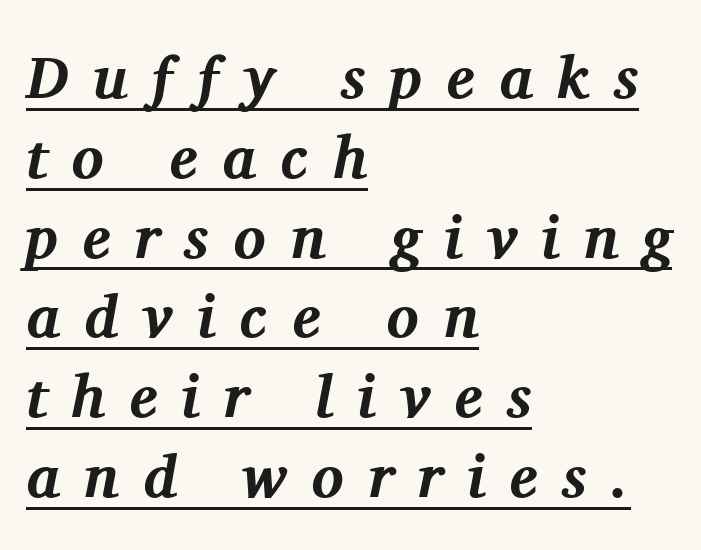
{"serif": "yes", "italic": "yes", "lean": "right", "slant_degrees": 11, "bold": "yes", "weight": "bold", "width": "normal", "stroke_contrast": "medium", "x_height": "medium", "monospaced": "no", "underline": "yes", "align": "left", "line_spacing": "normal", "line_spacing_ratio": 1.33, "letter_spacing": "wide", "letter_spacing_em": 0.4, "glyph_px": 60}
